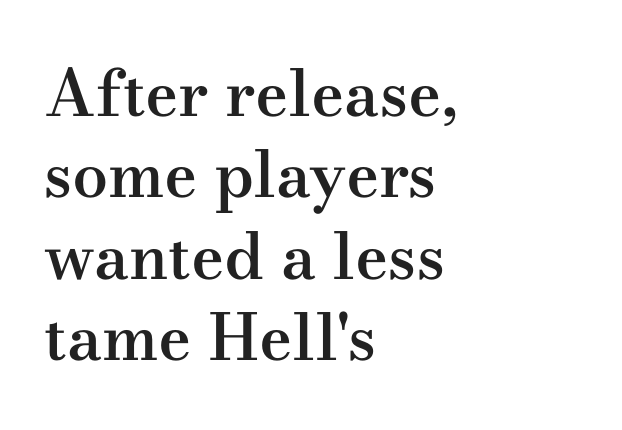
{"serif": "yes", "italic": "no", "bold": "semi", "weight": "semibold", "width": "wide", "stroke_contrast": "medium", "x_height": "small", "monospaced": "no", "underline": "no", "align": "left", "line_spacing": "normal", "line_spacing_ratio": 1.27, "letter_spacing": "normal", "letter_spacing_em": 0.0, "glyph_px": 64}
